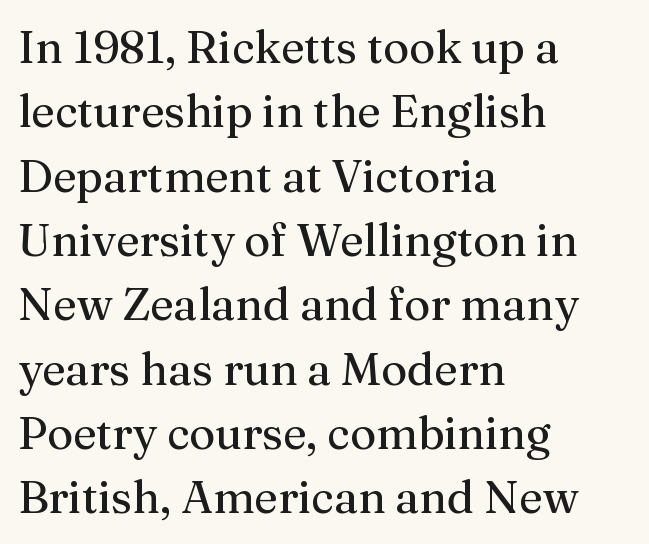
{"serif": "yes", "italic": "no", "bold": "no", "weight": "regular", "width": "normal", "stroke_contrast": "medium", "x_height": "medium", "monospaced": "no", "underline": "no", "align": "left", "line_spacing": "normal", "line_spacing_ratio": 1.43, "letter_spacing": "normal", "letter_spacing_em": 0.0, "glyph_px": 45}
